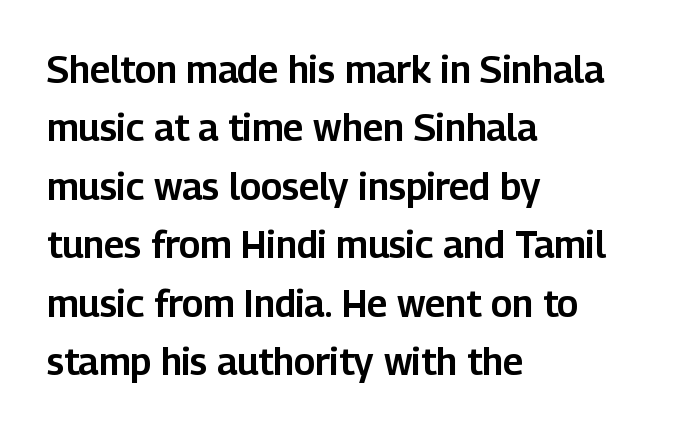
The image shows 37 px sans-serif type, upright; set left-aligned, normal line spacing (1.58x), normal letter spacing, not underlined; low stroke contrast and a medium x-height.
